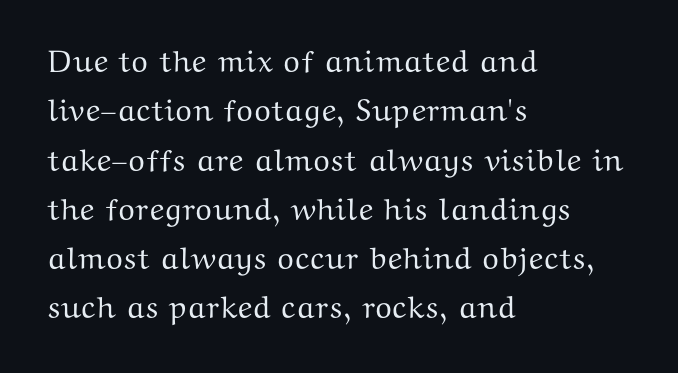
Q: Is the text italic (slanted)? A: No, it is upright.
Q: Is the typeface a serif or a sans-serif typeface? A: Serif.
Q: Is the text underlined? A: No.
Q: How is the paragraph aligned? A: Left-aligned.
Q: Is the spacing between letters normal or unusually wide? A: Normal.
Q: Is the spacing between lines tight, normal or loose? A: Normal.
Q: Width (condensed, normal, or wide)? A: Wide.
Q: Stroke contrast? A: Medium.
Q: x-height? A: Medium.
Q: Monospaced? A: No.
